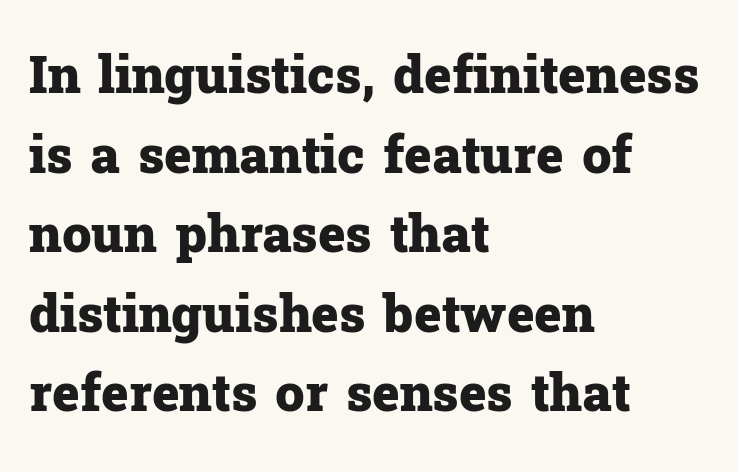
The image shows 52 px heavy serif type, upright; set left-aligned, normal line spacing (1.53x), normal letter spacing, not underlined; low stroke contrast and a medium x-height.
